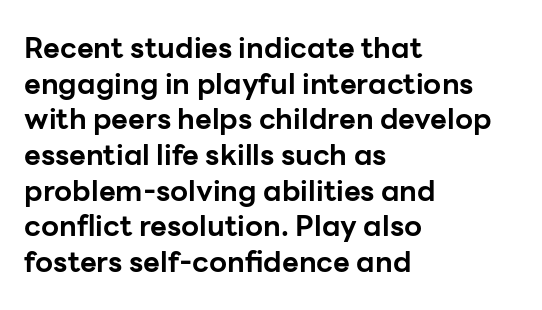
Q: Is the text bold? A: Yes.
Q: Is the text italic (slanted)? A: No, it is upright.
Q: Is the typeface a serif or a sans-serif typeface? A: Sans-serif.
Q: Is the text underlined? A: No.
Q: How is the paragraph aligned? A: Left-aligned.
Q: Is the spacing between letters normal or unusually wide? A: Normal.
Q: Width (condensed, normal, or wide)? A: Normal.
Q: Stroke contrast? A: Low.
Q: x-height? A: Medium.
Q: Monospaced? A: No.
